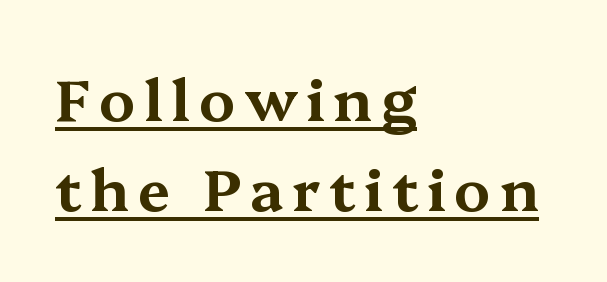
{"serif": "yes", "italic": "no", "width": "wide", "stroke_contrast": "medium", "x_height": "medium", "monospaced": "no", "underline": "yes", "align": "left", "line_spacing": "normal", "line_spacing_ratio": 1.56, "glyph_px": 58}
